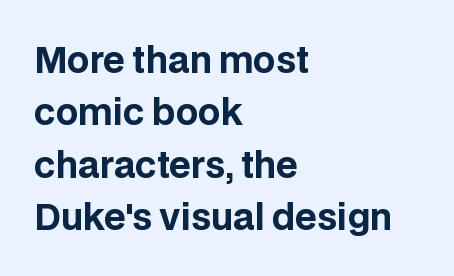
{"serif": "no", "italic": "no", "bold": "yes", "weight": "bold", "width": "normal", "stroke_contrast": "low", "x_height": "large", "monospaced": "no", "underline": "no", "align": "left", "line_spacing": "normal", "line_spacing_ratio": 1.5, "letter_spacing": "normal", "letter_spacing_em": 0.0, "glyph_px": 35}
